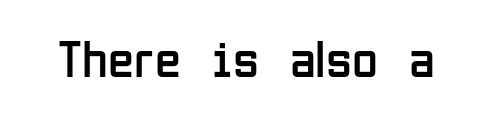
The image shows 53 px regular-weight, condensed sans-serif type, upright; set normal letter spacing, not underlined; low stroke contrast and a medium x-height.
